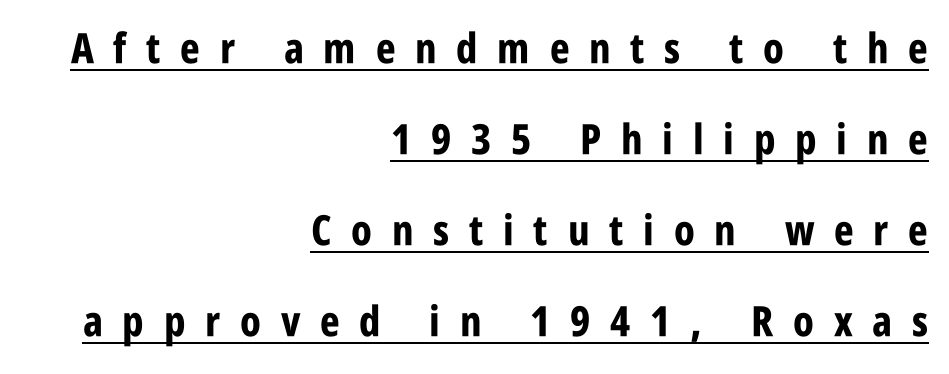
The image shows 42 px bold, condensed sans-serif type, upright; set right-aligned, loose line spacing (2.17x), unusually wide letter spacing (+0.47 em), underlined; low stroke contrast and a large x-height.
